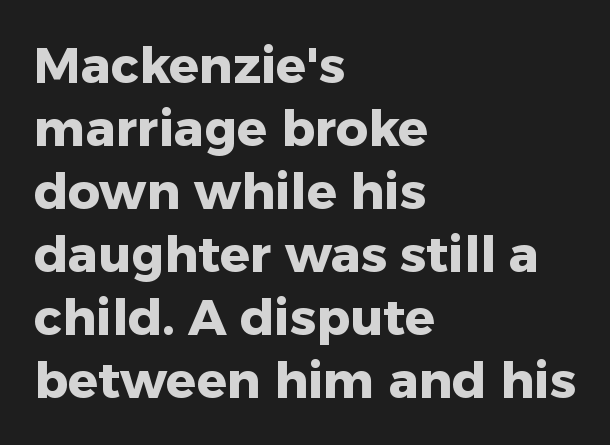
Visually the block forms a straight wall on the left and a jagged coastline on the right. Character widths vary here, with narrow letters taking less room than wide ones. The strokes are fattened all the way to bold. Honestly, there is no underline to notice here at all. This sample uses plain, unmodified letter spacing. The passage shown stacks its lines at a standard gap.
